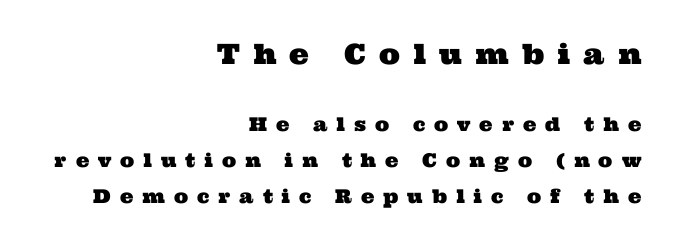
The image shows 28 px wide serif type; set right-aligned, loose line spacing (1.91x), unusually wide letter spacing (+0.47 em), not underlined; the first (top) block is 1.47x larger; medium stroke contrast and a medium x-height.
